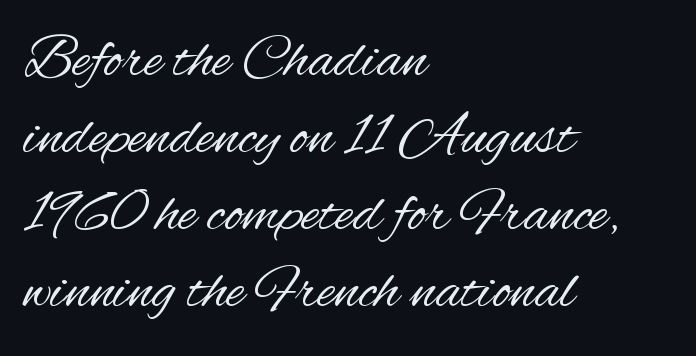
Horizontally, the lines are justified to the leading edge only. Standard letterfit; no display-style spreading of the glyphs. The letters advance in unequal steps, a hallmark of proportional type. No heavy texture on the line: the type isn't bold.
